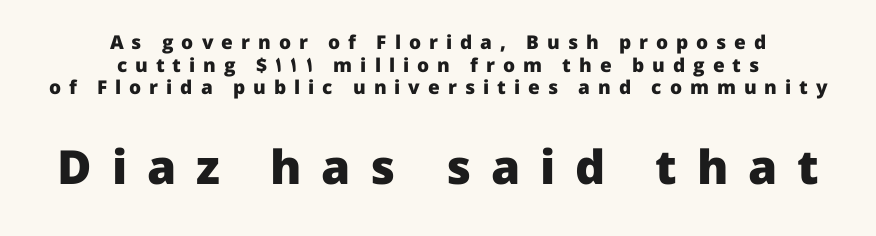
{"serif": "no", "italic": "no", "bold": "yes", "weight": "heavy", "width": "normal", "stroke_contrast": "low", "x_height": "medium", "monospaced": "no", "underline": "no", "align": "center", "line_spacing_ratio": 1.19, "letter_spacing": "wide", "letter_spacing_em": 0.42, "larger_block": "second", "size_ratio": 2.47, "glyph_px": 47}
